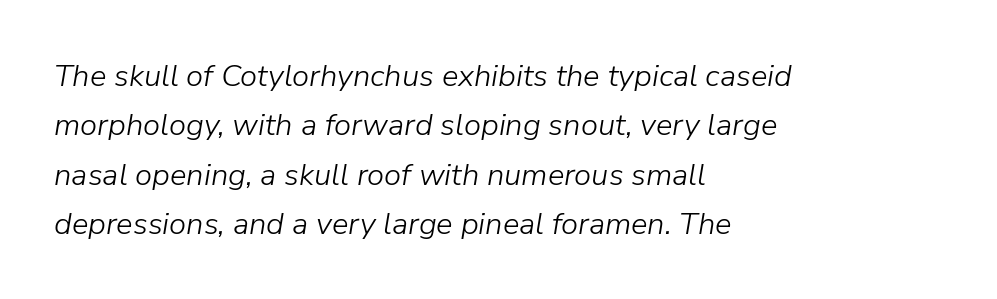
The image shows 31 px light type, italic (leaning right); set left-aligned, normal line spacing (1.59x), normal letter spacing, not underlined; low stroke contrast and a medium x-height.
